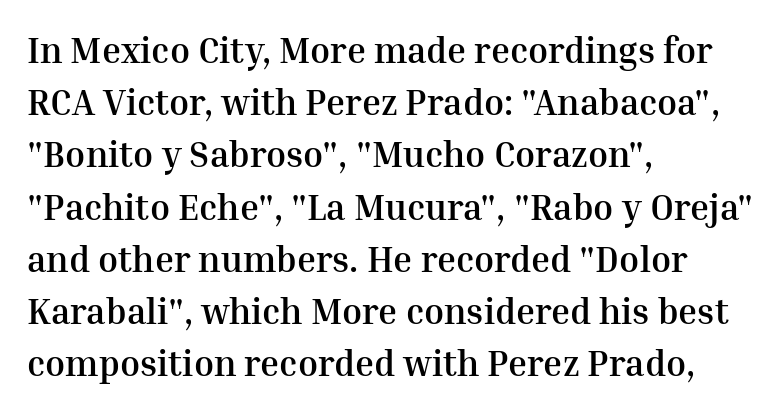
The image shows 36 px semibold serif type, upright; set left-aligned, normal line spacing (1.45x), normal letter spacing, not underlined; medium stroke contrast and a medium x-height.
